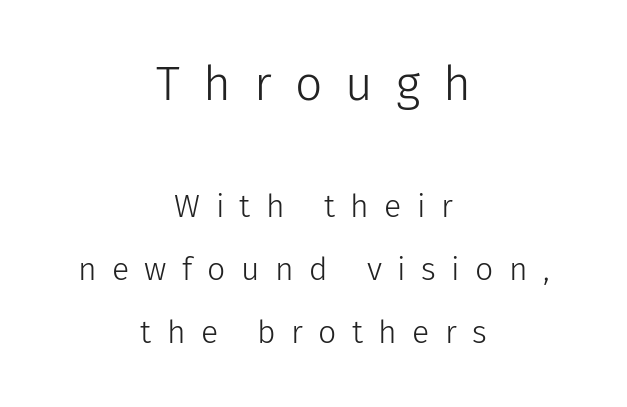
Q: Is the text bold? A: No.
Q: Is the text italic (slanted)? A: No, it is upright.
Q: Is the typeface a serif or a sans-serif typeface? A: Sans-serif.
Q: Is the text underlined? A: No.
Q: How is the paragraph aligned? A: Centered.
Q: Is the spacing between letters normal or unusually wide? A: Unusually wide.
Q: Is the spacing between lines tight, normal or loose? A: Loose.
Q: Which block of text is set in a larger size, the first (top) or the second (bottom)? A: The first (top) one.
Q: Width (condensed, normal, or wide)? A: Normal.
Q: Stroke contrast? A: Low.
Q: x-height? A: Medium.
Q: Monospaced? A: No.
